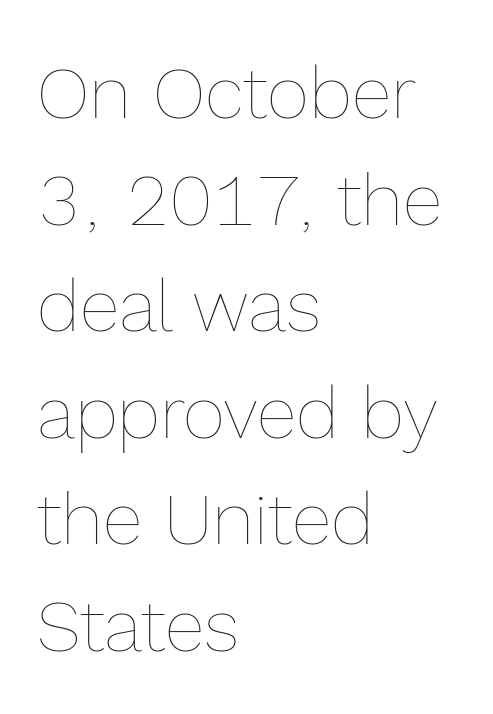
The image shows 73 px thin type, upright; set left-aligned, normal line spacing (1.46x), normal letter spacing, not underlined; a medium x-height.
